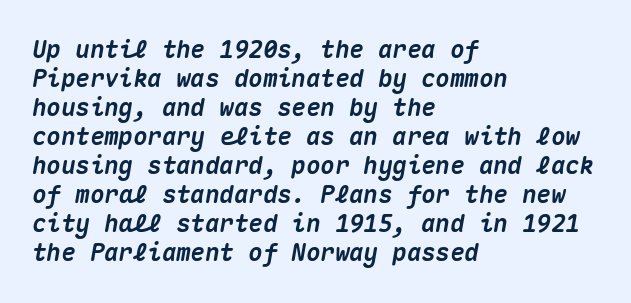
{"italic": "yes", "lean": "right", "slant_degrees": 10, "bold": "yes", "underline": "no", "align": "left", "line_spacing_ratio": 1.21, "letter_spacing": "normal", "letter_spacing_em": 0.0, "glyph_px": 24}
